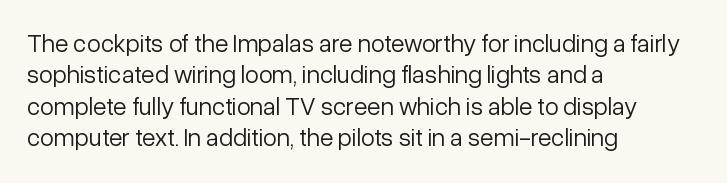
No letter is thick-stroked: the sample isn't bold. This is roman type, the default non-slanted kind. One glance says typical: line gaps are just what's usual. Plain, unruled lines of type. This sample is left-justified, so line endings fall wherever the words run out.
